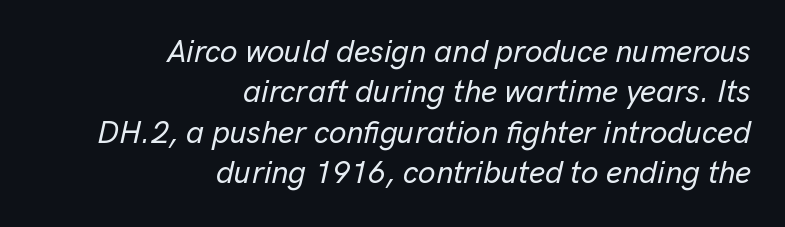
Plain, unruled lines of type. The typography opts for an oblique posture over an upright one. Right-aligned paragraph, ragged on the left. Line spacing here is normal. Is this a fixed-width face? No — the glyphs have proportional, varying widths.
